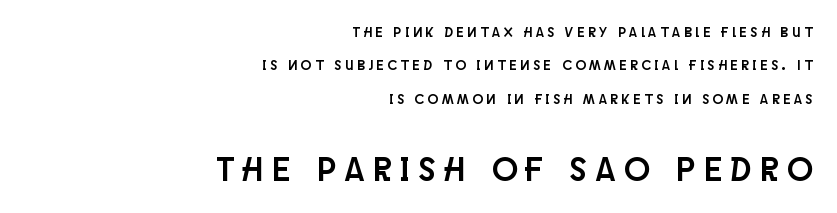
Note the varied advance widths — an 'i' is clearly narrower than an 'm'. The lettering stays uniformly vertical, giving the passage a roman look. To sum up the face: it is a sans, with no serifs. Reading top to bottom, the characters get bigger at the block break. Is there much room between lines? Yes — plenty of vertical air separates them.
